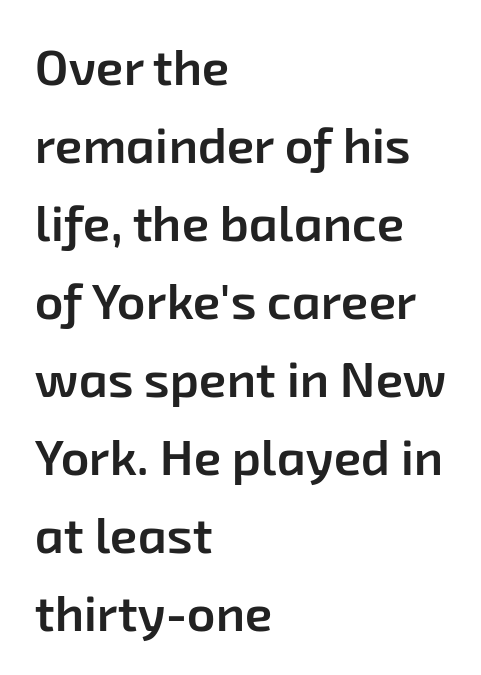
The image shows 50 px semibold sans-serif type; set left-aligned, normal line spacing (1.56x), normal letter spacing, not underlined; low stroke contrast and a medium x-height.
